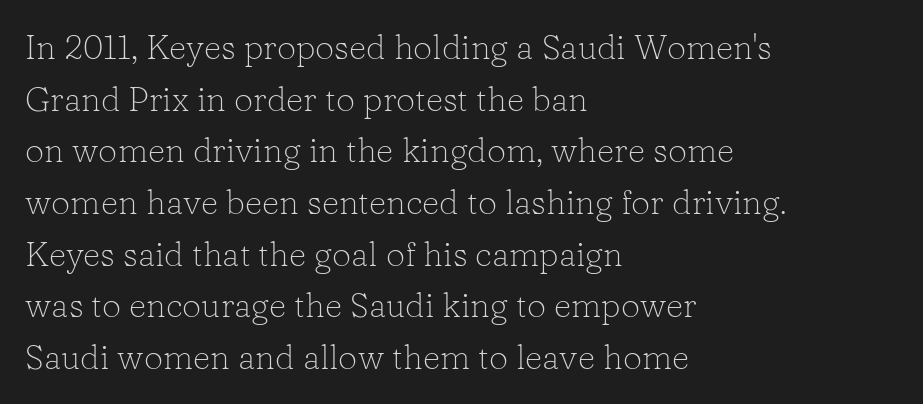
{"serif": "yes", "italic": "no", "bold": "no", "weight": "light", "width": "normal", "stroke_contrast": "low", "x_height": "medium", "monospaced": "no", "underline": "no", "align": "left", "line_spacing": "normal", "line_spacing_ratio": 1.52, "letter_spacing": "normal", "letter_spacing_em": 0.0, "glyph_px": 34}
